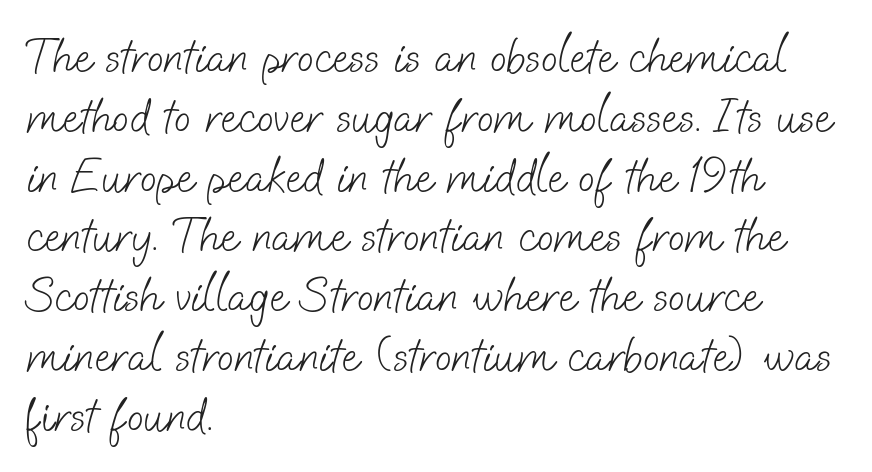
The letterforms sit at book weight or below. You could not count columns in this text — the font is proportionally spaced. The letters sit at their default tracking, neither squeezed nor spread. You can tell from the bare stems that sans-serif type was used.
